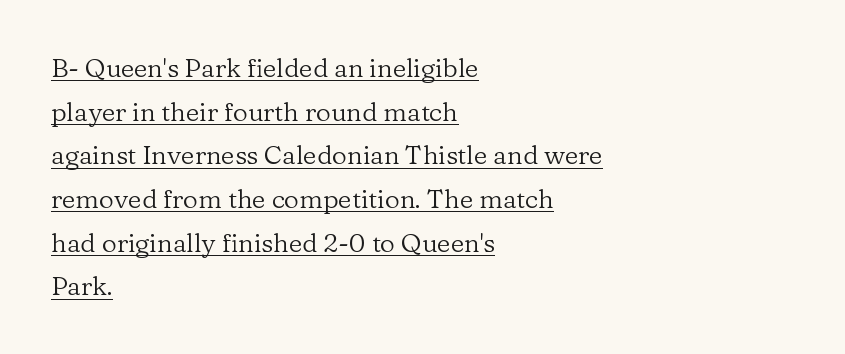
The image shows 26 px text type, upright; set left-aligned, normal line spacing (1.68x), normal letter spacing, underlined.
